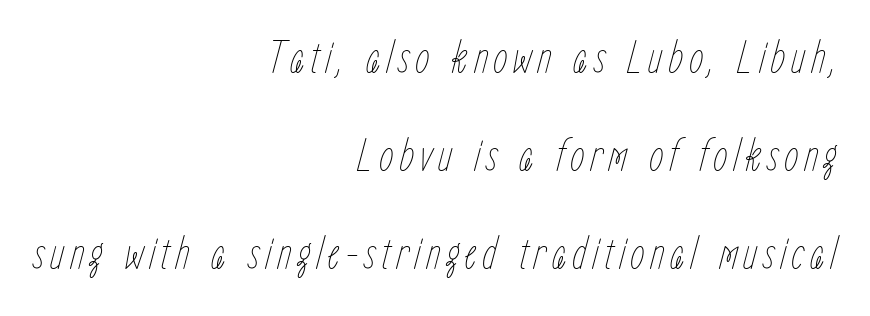
Summary of weight: not heavy and not bold. Looks like regular typesetting: each glyph gets only the width it needs. Beneath every word, the page is bare. These lines stand farther apart than default settings would place them. Italic? Definitely — the glyphs are oblique.
